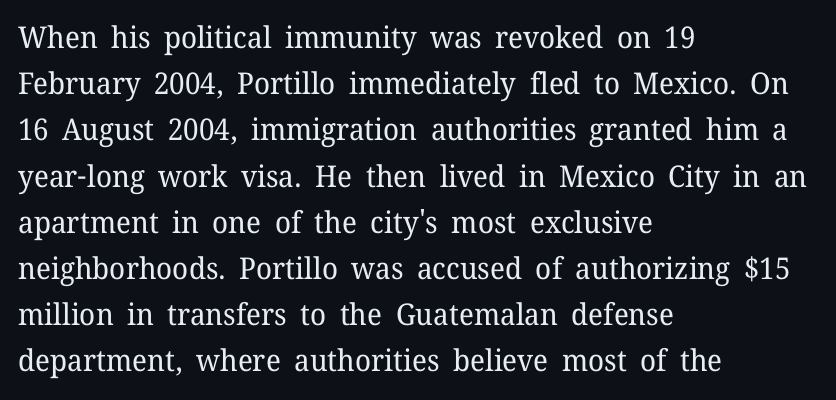
{"serif": "yes", "italic": "no", "bold": "no", "weight": "regular", "width": "normal", "stroke_contrast": "low", "x_height": "medium", "monospaced": "no", "underline": "no", "align": "left", "line_spacing": "normal", "line_spacing_ratio": 1.54, "letter_spacing": "normal", "letter_spacing_em": 0.0, "glyph_px": 30}
